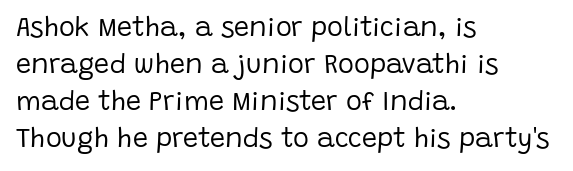
Q: Is the text bold? A: No.
Q: Is the text italic (slanted)? A: No, it is upright.
Q: Is the text underlined? A: No.
Q: How is the paragraph aligned? A: Left-aligned.
Q: Is the spacing between letters normal or unusually wide? A: Normal.
Q: Is the spacing between lines tight, normal or loose? A: Normal.
